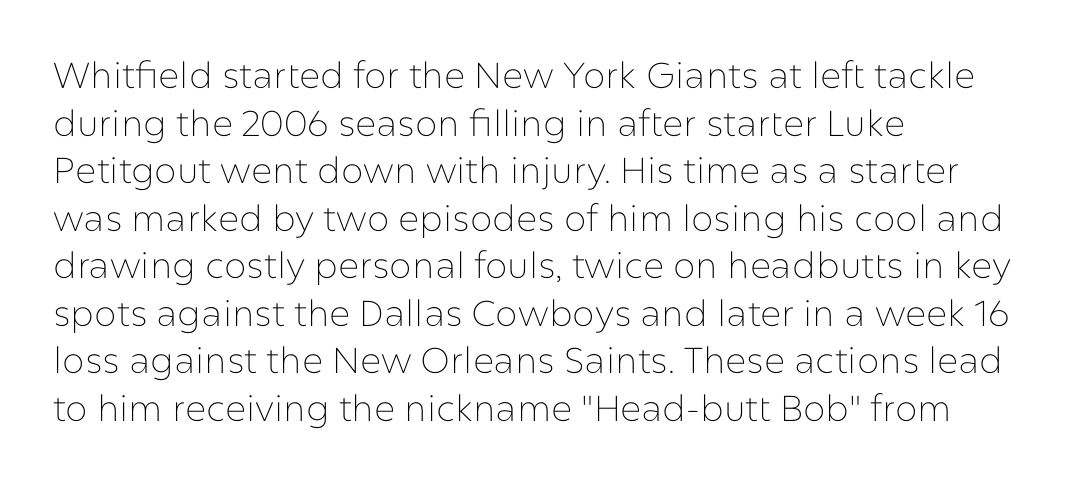
The image shows 36 px thin sans-serif type, upright; set left-aligned, normal line spacing (1.32x), normal letter spacing, not underlined; low stroke contrast and a medium x-height.
